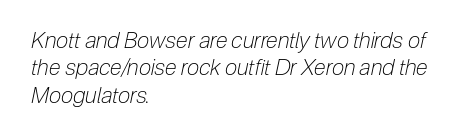
Honestly, the letter spacing is just normal — you wouldn't notice it. Caption: multi-line text, flush left, ragged right. Nobody drew a line under any word here. Successive baselines arrive at the customary interval.
